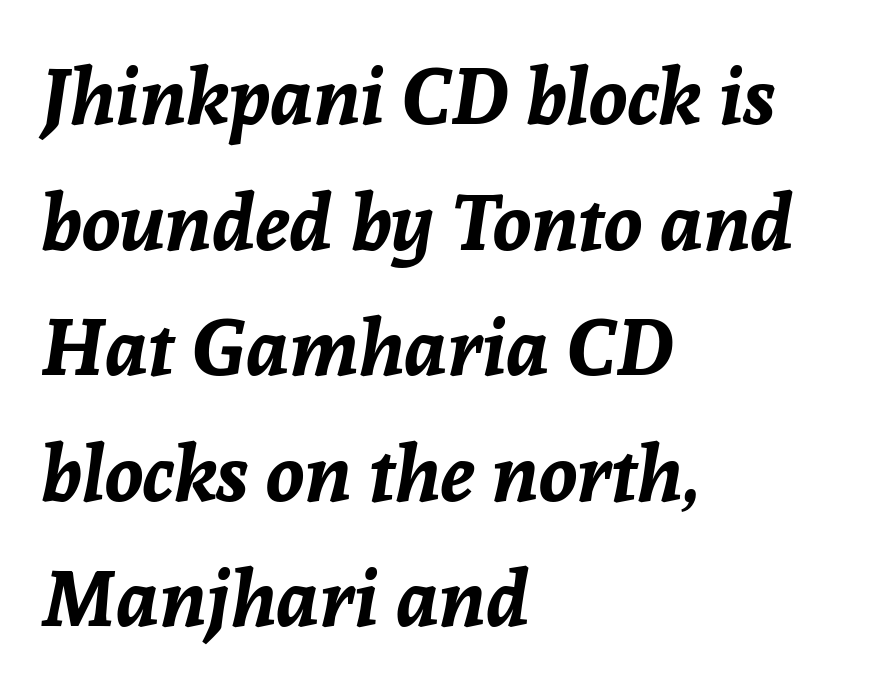
Nobody drew a line under any word here. Letter spacing: default. The text carries the slant typical of an italic or oblique font. Summary of vertical rhythm: regular, with standard interline spacing.
